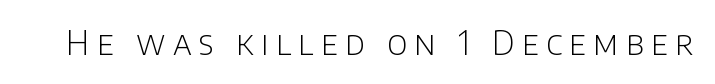
Think standard paragraph weight, or any step lighter than that. The characters display no serif detailing; their extremities are plain. Short note: letters widely spaced. Glance below the letters and you will spot only blank space.
